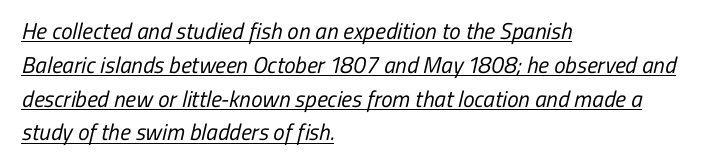
{"bold": "no", "underline": "yes", "align": "left", "line_spacing": "normal", "line_spacing_ratio": 1.47, "letter_spacing": "normal", "letter_spacing_em": 0.0, "glyph_px": 23}
